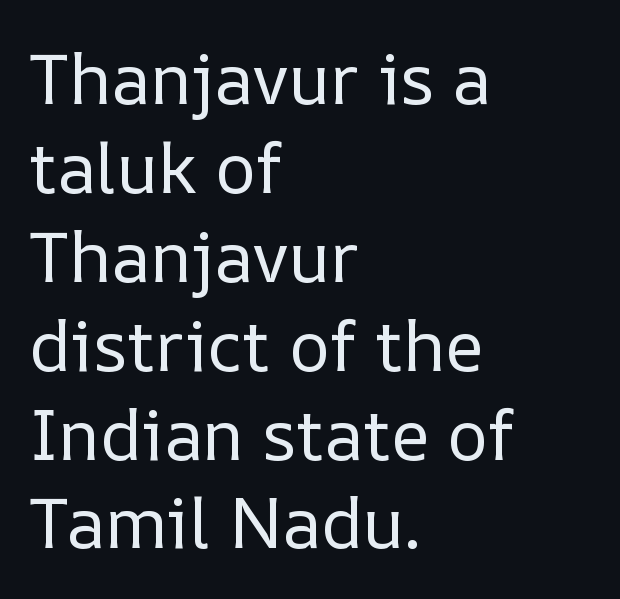
Q: Is the text bold? A: No.
Q: Is the text italic (slanted)? A: No, it is upright.
Q: Is the text underlined? A: No.
Q: How is the paragraph aligned? A: Left-aligned.
Q: Is the spacing between letters normal or unusually wide? A: Normal.
Q: Is the spacing between lines tight, normal or loose? A: Normal.
Q: Width (condensed, normal, or wide)? A: Normal.
Q: Stroke contrast? A: Low.
Q: x-height? A: Medium.
Q: Monospaced? A: No.
